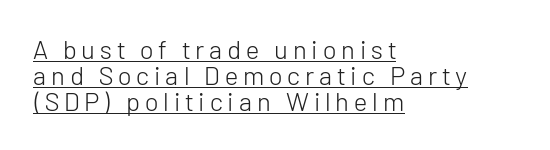
Q: Is the text bold? A: No.
Q: Is the text italic (slanted)? A: No, it is upright.
Q: Is the text underlined? A: Yes.
Q: How is the paragraph aligned? A: Left-aligned.
Q: Is the spacing between lines tight, normal or loose? A: Tight.
